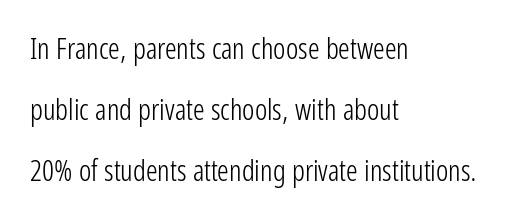
{"serif": "no", "italic": "no", "bold": "no", "weight": "light", "width": "condensed", "stroke_contrast": "low", "x_height": "medium", "monospaced": "no", "underline": "no", "align": "left", "line_spacing": "loose", "line_spacing_ratio": 2.11, "letter_spacing": "normal", "letter_spacing_em": 0.0, "glyph_px": 29}
